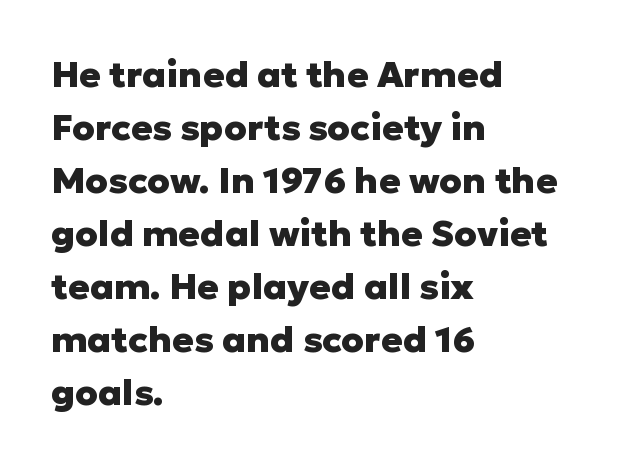
The image shows 36 px heavy sans-serif type, upright; set left-aligned, normal line spacing (1.47x), normal letter spacing, not underlined; low stroke contrast and a medium x-height.
